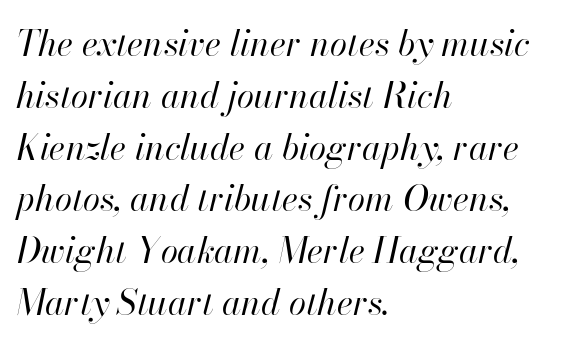
Q: Is the text bold? A: No.
Q: Is the text italic (slanted)? A: Yes, it leans right by about 13 degrees.
Q: Is the text underlined? A: No.
Q: How is the paragraph aligned? A: Left-aligned.
Q: Is the spacing between letters normal or unusually wide? A: Normal.
Q: Is the spacing between lines tight, normal or loose? A: Normal.
Q: Width (condensed, normal, or wide)? A: Normal.
Q: Stroke contrast? A: High.
Q: x-height? A: Small.
Q: Monospaced? A: No.
